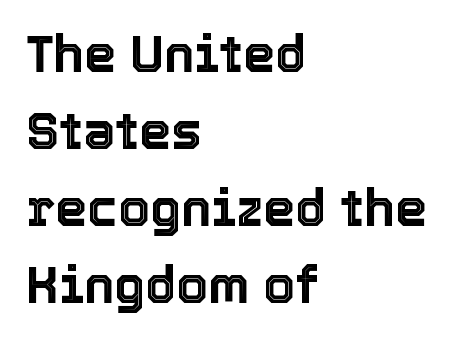
Q: Is the text italic (slanted)? A: No, it is upright.
Q: Is the text underlined? A: No.
Q: How is the paragraph aligned? A: Left-aligned.
Q: Is the spacing between letters normal or unusually wide? A: Normal.
Q: Is the spacing between lines tight, normal or loose? A: Normal.
Q: Width (condensed, normal, or wide)? A: Normal.
Q: x-height? A: Medium.
Q: Monospaced? A: No.
